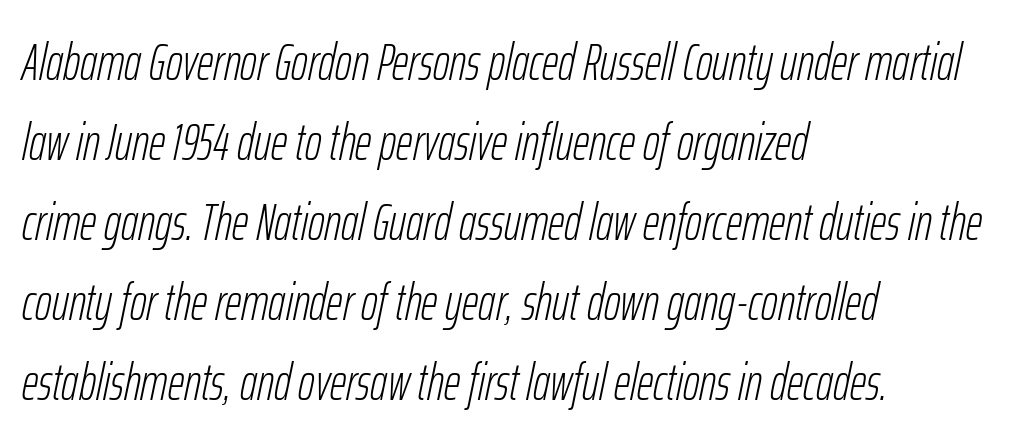
Q: Is the text bold? A: No.
Q: Is the text italic (slanted)? A: Yes, it leans right by about 12 degrees.
Q: Is the text underlined? A: No.
Q: How is the paragraph aligned? A: Left-aligned.
Q: Is the spacing between letters normal or unusually wide? A: Normal.
Q: Is the spacing between lines tight, normal or loose? A: Normal.
Q: Width (condensed, normal, or wide)? A: Condensed.
Q: Stroke contrast? A: Low.
Q: x-height? A: Medium.
Q: Monospaced? A: No.
